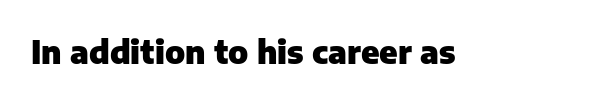
Q: Is the text bold? A: Yes.
Q: Is the text italic (slanted)? A: No, it is upright.
Q: Is the typeface a serif or a sans-serif typeface? A: Sans-serif.
Q: Is the text underlined? A: No.
Q: Is the spacing between letters normal or unusually wide? A: Normal.
Q: Width (condensed, normal, or wide)? A: Normal.
Q: Stroke contrast? A: Low.
Q: x-height? A: Medium.
Q: Monospaced? A: No.
